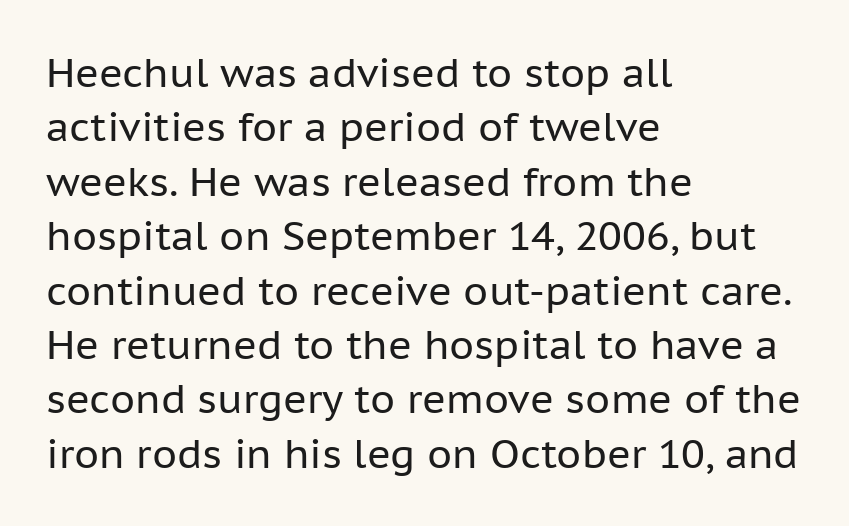
{"serif": "no", "italic": "no", "bold": "no", "weight": "regular", "width": "normal", "stroke_contrast": "low", "x_height": "medium", "monospaced": "no", "underline": "no", "align": "left", "line_spacing": "normal", "line_spacing_ratio": 1.36, "letter_spacing": "normal", "letter_spacing_em": 0.0, "glyph_px": 40}
